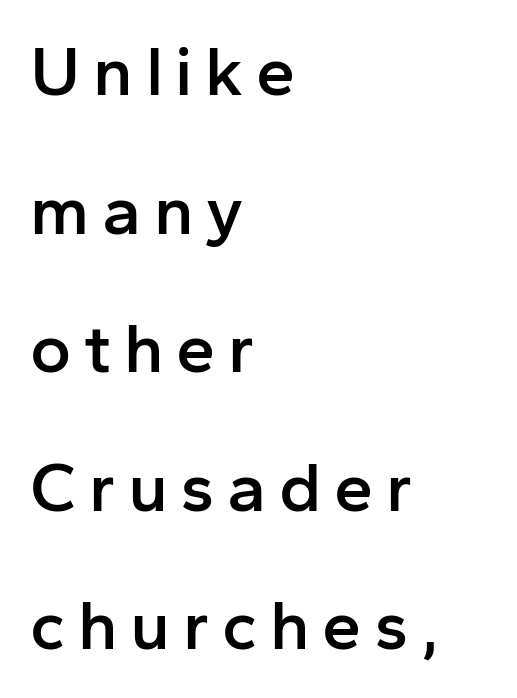
Q: Is the text bold? A: Semi-bold.
Q: Is the text italic (slanted)? A: No, it is upright.
Q: Is the typeface a serif or a sans-serif typeface? A: Sans-serif.
Q: Is the text underlined? A: No.
Q: How is the paragraph aligned? A: Left-aligned.
Q: Is the spacing between lines tight, normal or loose? A: Loose.
Q: Width (condensed, normal, or wide)? A: Normal.
Q: Stroke contrast? A: Low.
Q: x-height? A: Medium.
Q: Monospaced? A: No.
